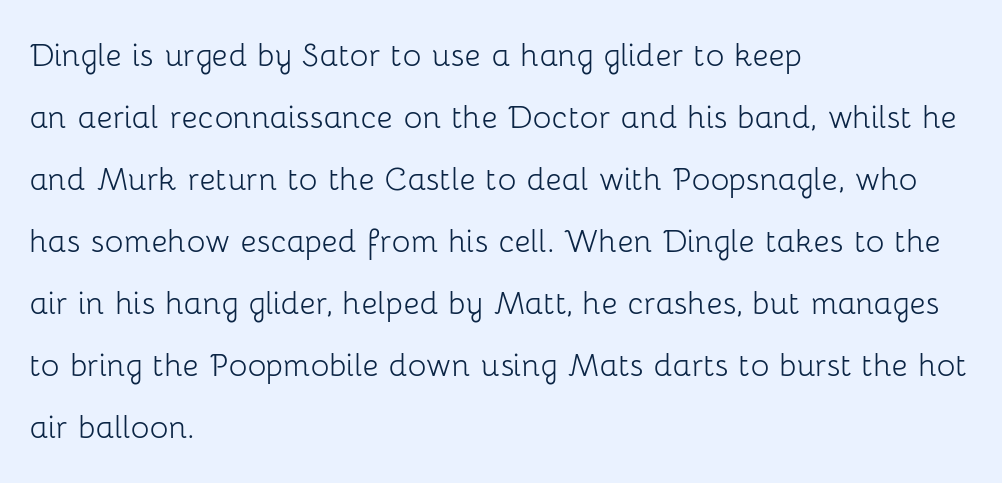
Q: Is the text bold? A: No.
Q: Is the text italic (slanted)? A: No, it is upright.
Q: Is the typeface a serif or a sans-serif typeface? A: Sans-serif.
Q: Is the text underlined? A: No.
Q: How is the paragraph aligned? A: Left-aligned.
Q: Is the spacing between letters normal or unusually wide? A: Normal.
Q: Is the spacing between lines tight, normal or loose? A: Normal.
Q: Width (condensed, normal, or wide)? A: Normal.
Q: Stroke contrast? A: Low.
Q: x-height? A: Medium.
Q: Monospaced? A: No.
